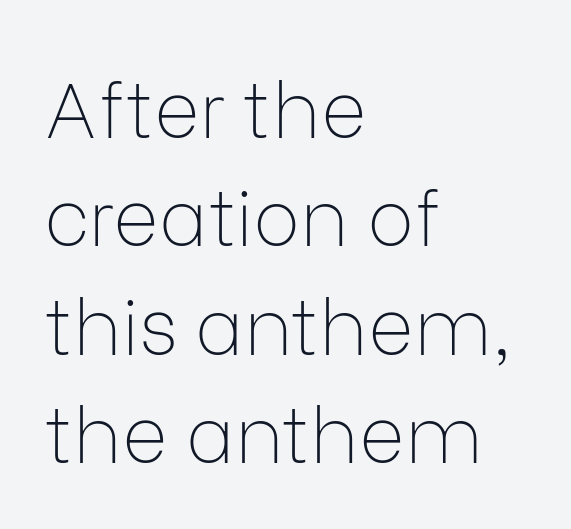
To sum up the face: it is a sans, with no serifs. Character widths vary here, with narrow letters taking less room than wide ones. Baseline-to-baseline distance is the conventional proportion of letter height. Glance below the letters and you will spot only blank space.
